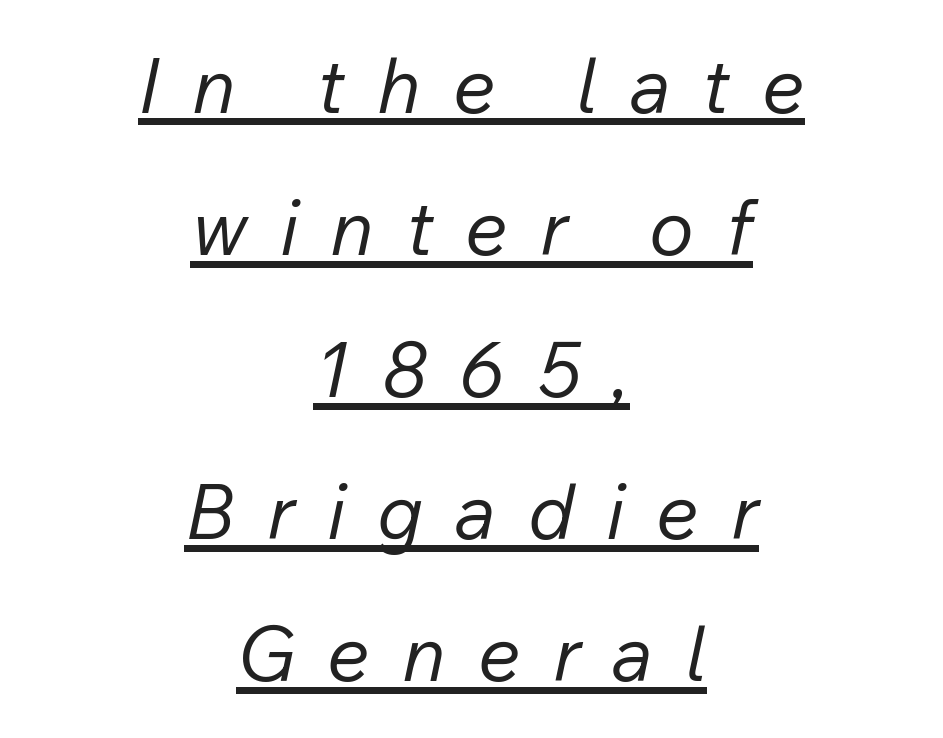
The image shows 76 px regular-weight type, italic (leaning right); set centered, line spacing 1.87x, unusually wide letter spacing (+0.42 em), underlined; low stroke contrast and a medium x-height.
